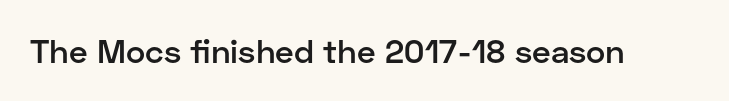
Q: Is the text bold? A: Semi-bold.
Q: Is the text italic (slanted)? A: No, it is upright.
Q: Is the typeface a serif or a sans-serif typeface? A: Sans-serif.
Q: Is the text underlined? A: No.
Q: Is the spacing between letters normal or unusually wide? A: Normal.
Q: Width (condensed, normal, or wide)? A: Normal.
Q: Stroke contrast? A: Low.
Q: x-height? A: Medium.
Q: Monospaced? A: No.
